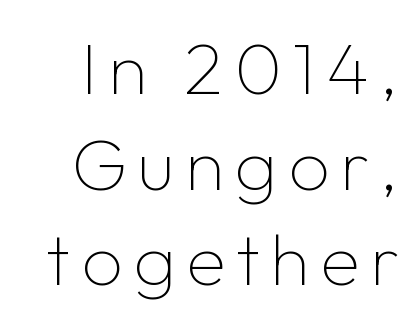
You could not count columns in this text — the font is proportionally spaced. The characters are drawn with everyday or finer stroke widths. Serif or sans? Sans — the stroke terminals are bare. No italicization has been applied; the sample stays upright. Decoration check: the copy has no underline. A typesetter would call this leading conventional body-copy spacing.
